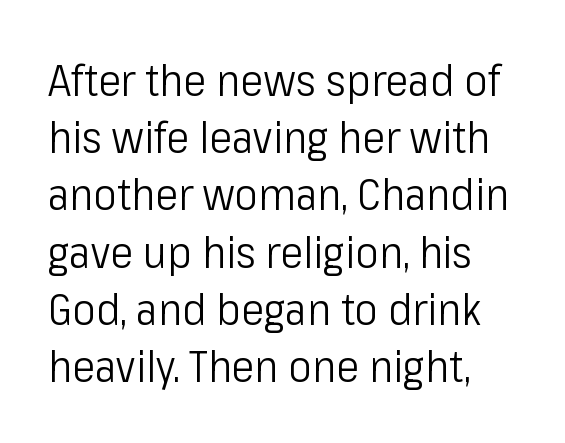
{"serif": "no", "italic": "no", "bold": "no", "weight": "light", "width": "condensed", "stroke_contrast": "low", "x_height": "medium", "monospaced": "no", "underline": "no", "align": "left", "line_spacing": "normal", "line_spacing_ratio": 1.3, "letter_spacing": "normal", "letter_spacing_em": 0.0, "glyph_px": 44}
